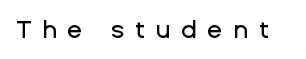
The image shows 25 px text type, upright; set unusually wide letter spacing (+0.42 em), not underlined.
